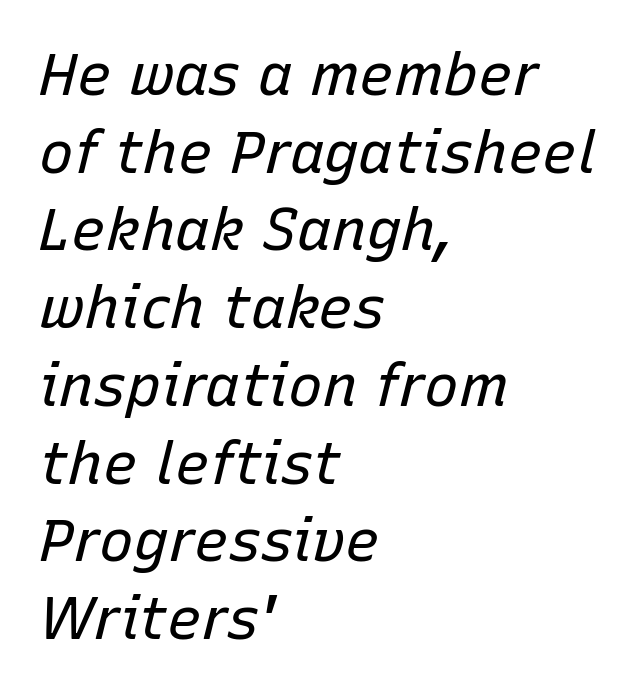
{"italic": "yes", "lean": "right", "slant_degrees": 15, "bold": "no", "weight": "regular", "width": "normal", "stroke_contrast": "low", "x_height": "medium", "monospaced": "no", "underline": "no", "align": "left", "line_spacing": "normal", "line_spacing_ratio": 1.34, "letter_spacing": "normal", "letter_spacing_em": 0.0, "glyph_px": 58}
